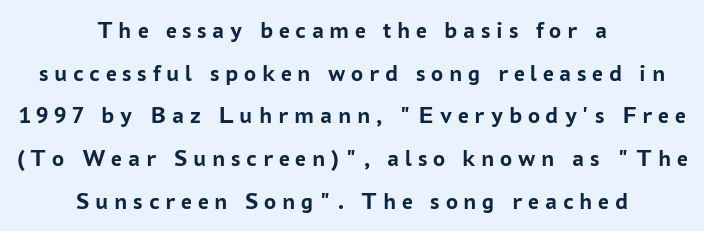
Q: Is the text bold? A: Yes.
Q: Is the text italic (slanted)? A: No, it is upright.
Q: Is the text underlined? A: No.
Q: How is the paragraph aligned? A: Centered.
Q: Is the spacing between letters normal or unusually wide? A: Unusually wide.
